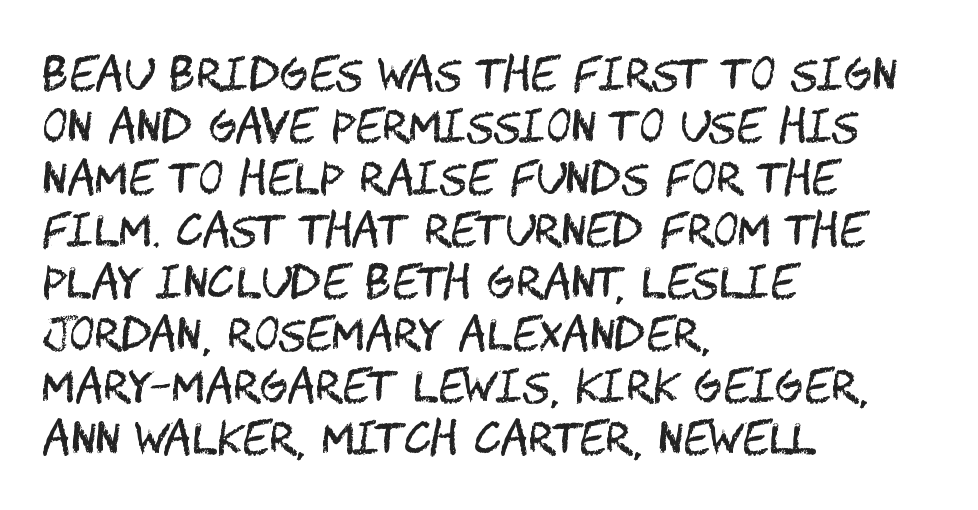
The image shows 43 px regular-weight, condensed sans-serif type, upright; set left-aligned, line spacing 1.21x, normal letter spacing, not underlined; medium stroke contrast and a large x-height.
